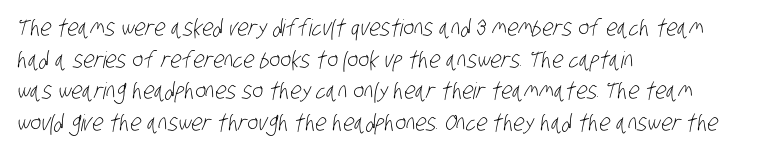
Q: Is the text bold? A: No.
Q: Is the text underlined? A: No.
Q: How is the paragraph aligned? A: Left-aligned.
Q: Is the spacing between letters normal or unusually wide? A: Normal.
Q: Is the spacing between lines tight, normal or loose? A: Normal.
